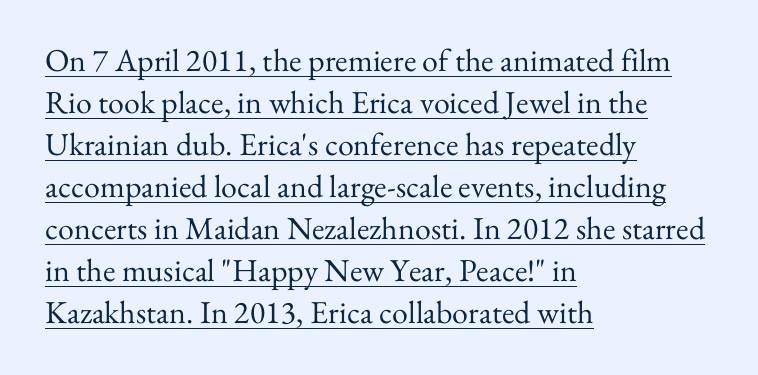
Q: Is the text bold? A: No.
Q: Is the text italic (slanted)? A: No, it is upright.
Q: Is the typeface a serif or a sans-serif typeface? A: Serif.
Q: Is the text underlined? A: Yes.
Q: How is the paragraph aligned? A: Left-aligned.
Q: Is the spacing between letters normal or unusually wide? A: Normal.
Q: Is the spacing between lines tight, normal or loose? A: Normal.
Q: Width (condensed, normal, or wide)? A: Normal.
Q: Stroke contrast? A: Medium.
Q: x-height? A: Small.
Q: Monospaced? A: No.
